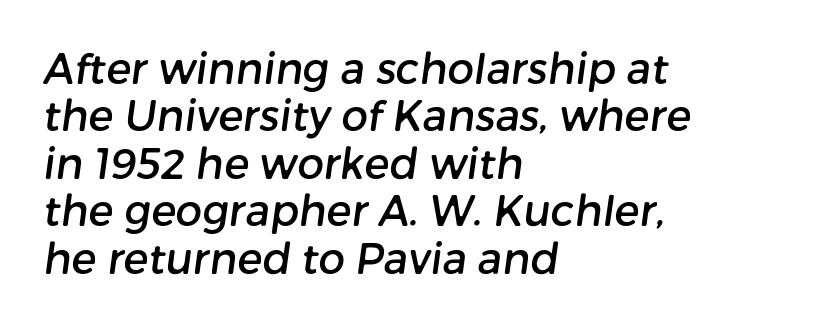
{"serif": "no", "width": "normal", "stroke_contrast": "low", "x_height": "medium", "monospaced": "no", "underline": "no", "align": "left", "line_spacing": "tight", "line_spacing_ratio": 1.13, "letter_spacing": "normal", "letter_spacing_em": 0.0, "glyph_px": 42}
